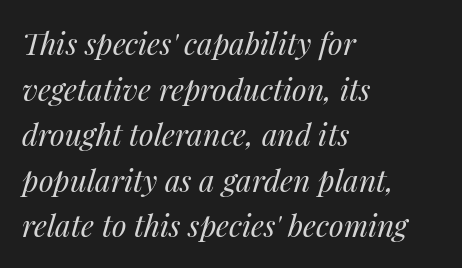
Q: Is the text bold? A: No.
Q: Is the text italic (slanted)? A: Yes, it leans right by about 14 degrees.
Q: Is the text underlined? A: No.
Q: How is the paragraph aligned? A: Left-aligned.
Q: Is the spacing between letters normal or unusually wide? A: Normal.
Q: Is the spacing between lines tight, normal or loose? A: Normal.
Q: Width (condensed, normal, or wide)? A: Normal.
Q: Stroke contrast? A: Medium.
Q: x-height? A: Medium.
Q: Monospaced? A: No.
